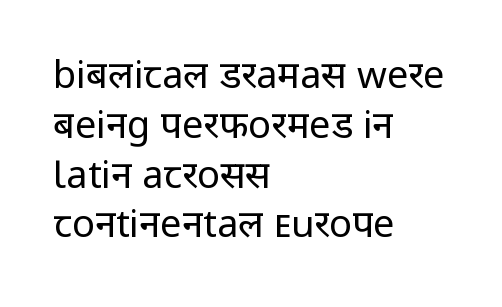
The image shows 38 px regular-weight sans-serif type, upright; set left-aligned, normal line spacing (1.31x), normal letter spacing, not underlined; low stroke contrast and a medium x-height.
